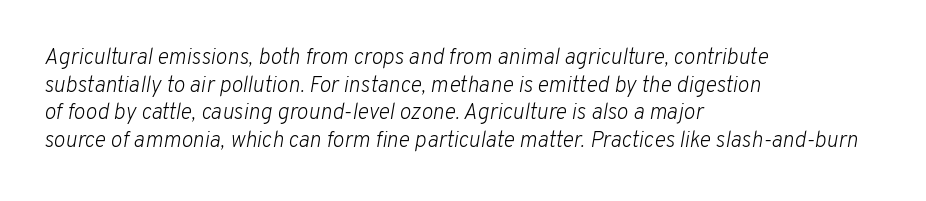
Q: Is the text bold? A: No.
Q: Is the text italic (slanted)? A: Yes, it leans right by about 10 degrees.
Q: Is the text underlined? A: No.
Q: How is the paragraph aligned? A: Left-aligned.
Q: Is the spacing between letters normal or unusually wide? A: Normal.
Q: Is the spacing between lines tight, normal or loose? A: Normal.
